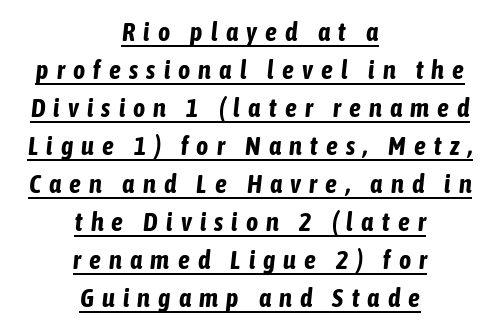
{"italic": "yes", "lean": "right", "slant_degrees": 6, "bold": "yes", "underline": "yes", "align": "center", "line_spacing": "normal", "line_spacing_ratio": 1.46, "letter_spacing": "wide", "letter_spacing_em": 0.32, "glyph_px": 26}
